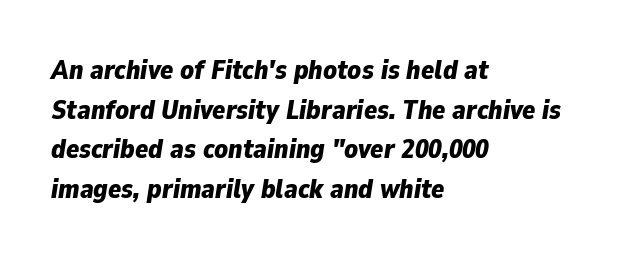
Nobody drew a line under any word here. This is heavy type, rendered in bold. Caption: multi-line text, flush left, ragged right. Whoever set this chose a conventional vertical rhythm. Is the type slanted? Yes — the strokes lean at a clear angle.
